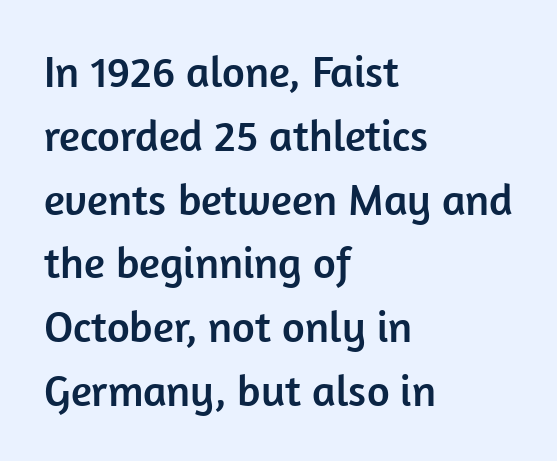
Is this a fixed-width face? No — the glyphs have proportional, varying widths. Vertical strokes here are truly vertical. Which margin do the lines hug? The left one — the right edge is uneven. Notice how descenders clear the ascenders below comfortably — that's standard leading. How are the letters spaced? Ordinarily, with no added tracking.
